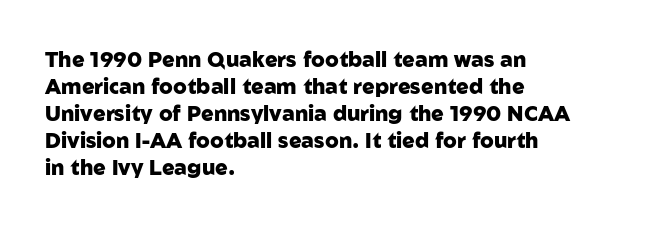
{"italic": "no", "bold": "yes", "underline": "no", "align": "left", "line_spacing": "normal", "line_spacing_ratio": 1.29, "letter_spacing": "normal", "letter_spacing_em": 0.0, "glyph_px": 21}
